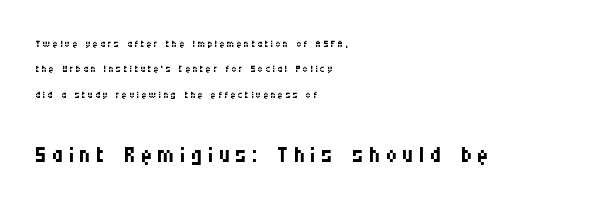
The image shows 32 px regular-weight, condensed sans-serif type, upright; set left-aligned, line spacing 1.81x, not underlined; the second (bottom) block is 2.29x larger; medium stroke contrast and a large x-height.
